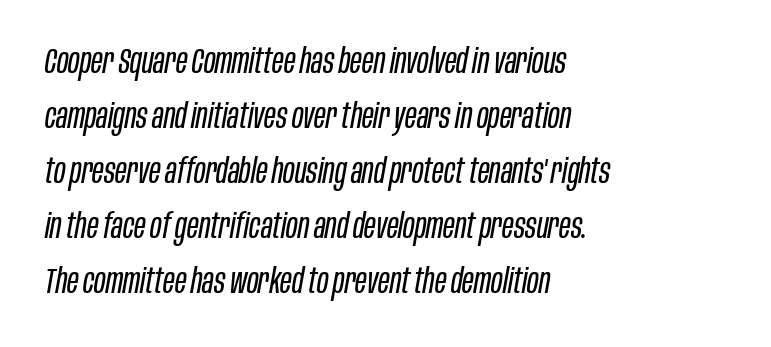
Normally led — the rows are evenly, conventionally spaced. Caption: standard tracking, unaltered. A student would call this left alignment; a typographer would say flush left, rag right. Posture: slanted. Unmarked baselines from the first word to the last.
